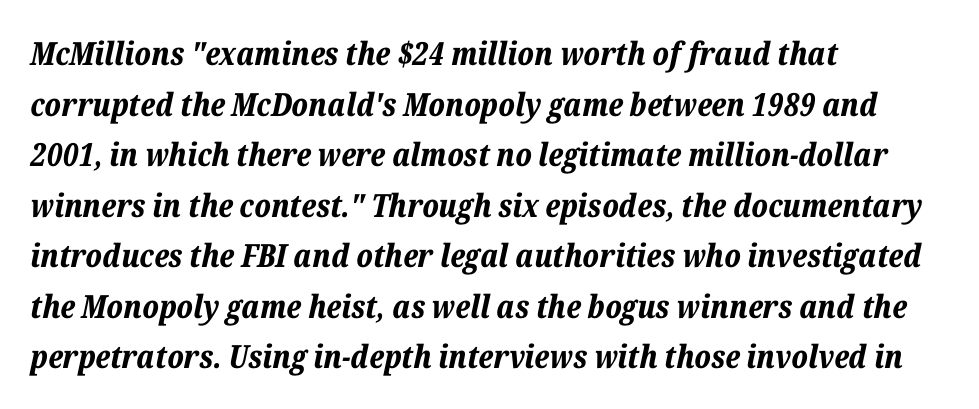
Summary of vertical rhythm: regular, with standard interline spacing. Is the type slanted? Yes — the strokes lean at a clear angle. The string is rendered with underlining switched off. There is no visible air inserted between adjacent glyphs.
